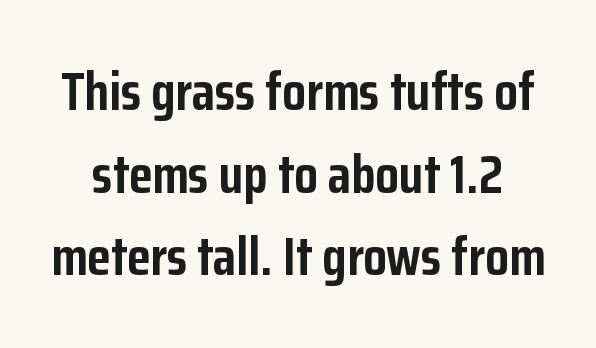
{"serif": "no", "italic": "no", "bold": "yes", "weight": "semibold", "width": "condensed", "stroke_contrast": "low", "x_height": "medium", "monospaced": "no", "underline": "no", "line_spacing": "normal", "line_spacing_ratio": 1.53, "letter_spacing": "normal", "letter_spacing_em": 0.0, "glyph_px": 54}
